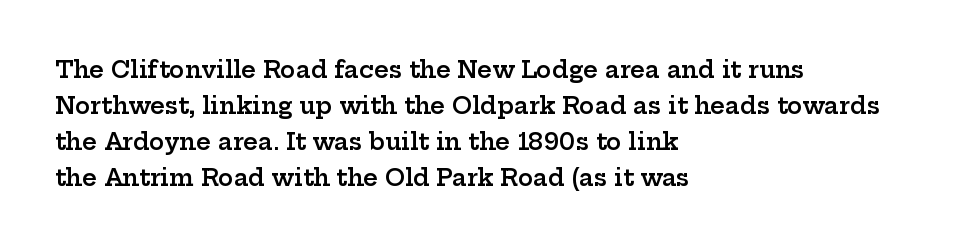
Q: Is the text bold? A: Semi-bold.
Q: Is the text italic (slanted)? A: No, it is upright.
Q: Is the text underlined? A: No.
Q: How is the paragraph aligned? A: Left-aligned.
Q: Is the spacing between letters normal or unusually wide? A: Normal.
Q: Is the spacing between lines tight, normal or loose? A: Normal.
